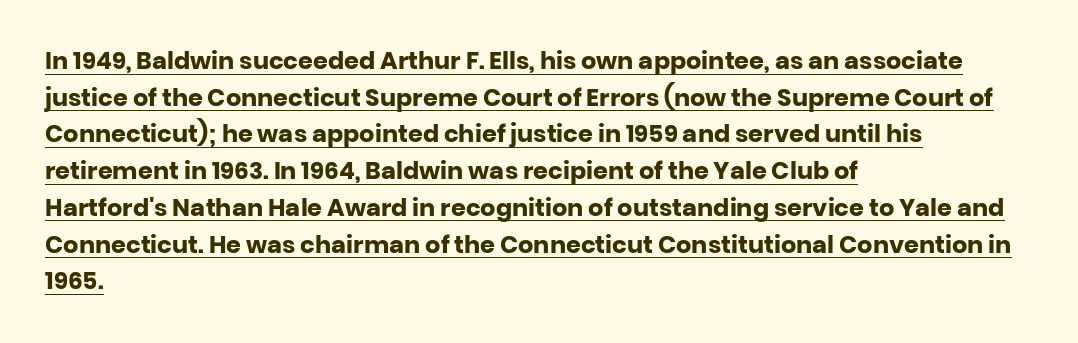
Q: Is the text bold? A: Yes.
Q: Is the text italic (slanted)? A: No, it is upright.
Q: Is the text underlined? A: Yes.
Q: How is the paragraph aligned? A: Left-aligned.
Q: Is the spacing between letters normal or unusually wide? A: Normal.
Q: Is the spacing between lines tight, normal or loose? A: Normal.
